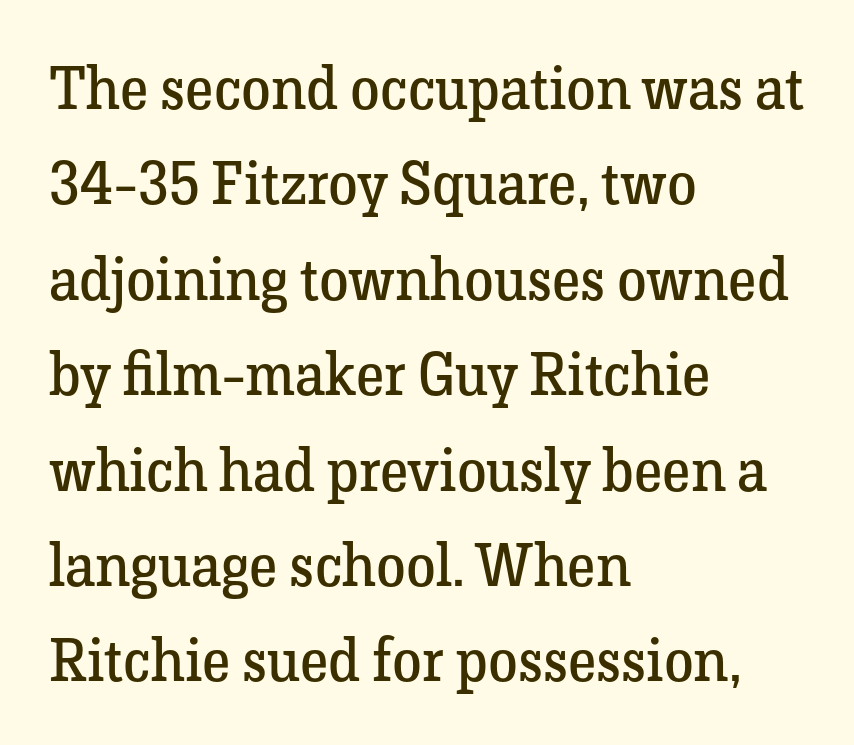
The image shows 60 px regular-weight serif type, upright; set left-aligned, normal line spacing (1.59x), normal letter spacing, not underlined; low stroke contrast and a medium x-height.
